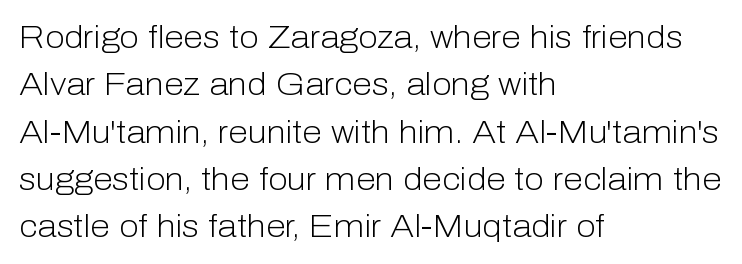
Look at the tracking — it's just the regular setting, nothing added. It's the straight-up-and-down kind of type. Alignment: flush left. Only glyphs here, with clear space below each row. Stems here are at most as thick as an everyday book face. The rows are spaced the way most documents space them.
